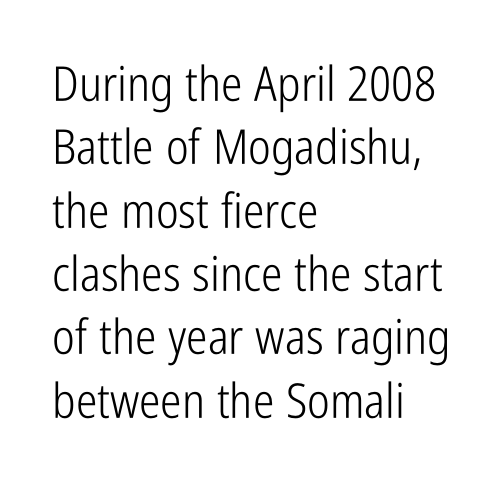
Q: Is the text bold? A: No.
Q: Is the text italic (slanted)? A: No, it is upright.
Q: Is the typeface a serif or a sans-serif typeface? A: Sans-serif.
Q: Is the text underlined? A: No.
Q: How is the paragraph aligned? A: Left-aligned.
Q: Is the spacing between letters normal or unusually wide? A: Normal.
Q: Is the spacing between lines tight, normal or loose? A: Normal.
Q: Width (condensed, normal, or wide)? A: Condensed.
Q: Stroke contrast? A: Low.
Q: x-height? A: Medium.
Q: Monospaced? A: No.
